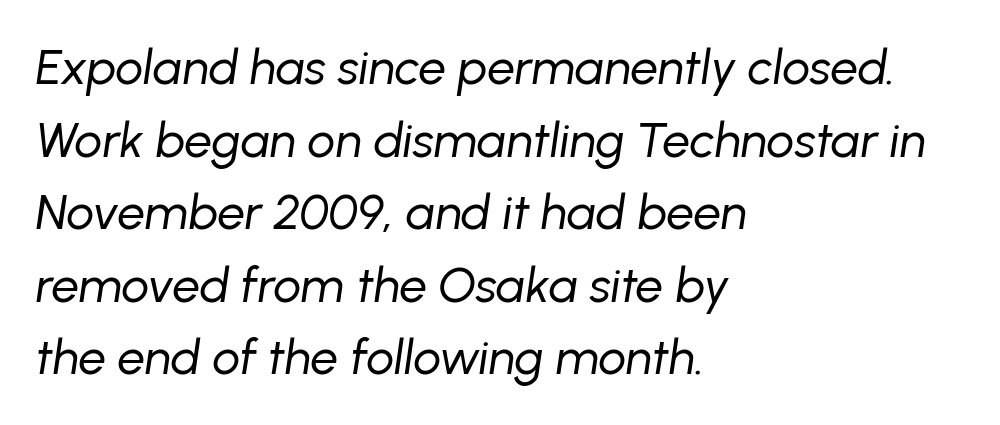
The image shows 49 px regular-weight type, italic (leaning right); set left-aligned, normal line spacing (1.48x), normal letter spacing, not underlined; low stroke contrast and a medium x-height.
